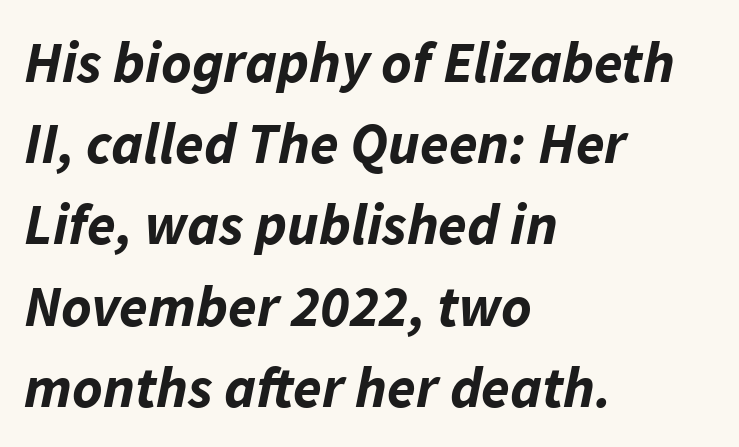
The rendering uses a bold face; every stroke is thick and dark. The compositor pushed each line to the left boundary. These lines were composed using italics. Leading: standard. Standard letterfit; no display-style spreading of the glyphs. The area under the type is left untouched.
